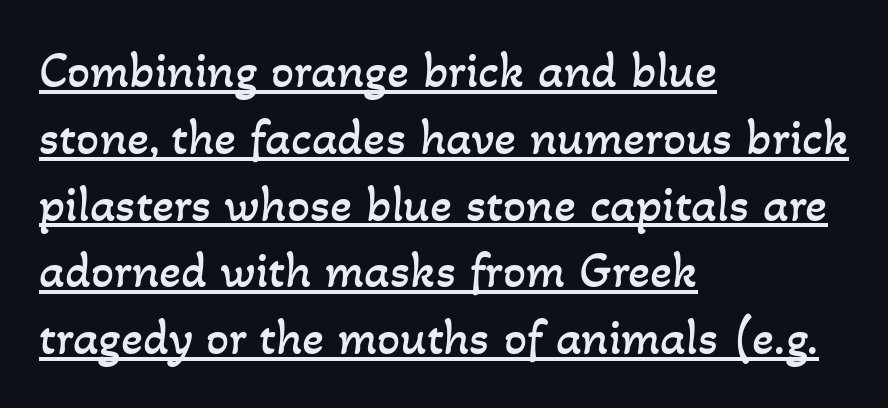
The image shows 51 px regular-weight type; set left-aligned, normal line spacing (1.31x), normal letter spacing, underlined; low stroke contrast and a small x-height.
